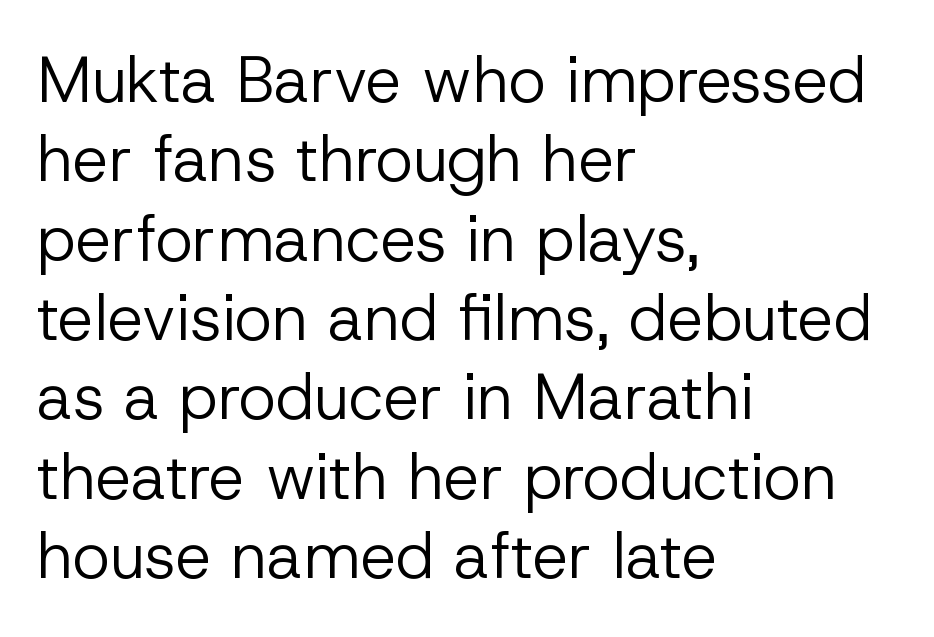
Q: Is the text bold? A: No.
Q: Is the text italic (slanted)? A: No, it is upright.
Q: Is the typeface a serif or a sans-serif typeface? A: Sans-serif.
Q: Is the text underlined? A: No.
Q: How is the paragraph aligned? A: Left-aligned.
Q: Is the spacing between letters normal or unusually wide? A: Normal.
Q: Width (condensed, normal, or wide)? A: Normal.
Q: Stroke contrast? A: Low.
Q: x-height? A: Medium.
Q: Monospaced? A: No.
